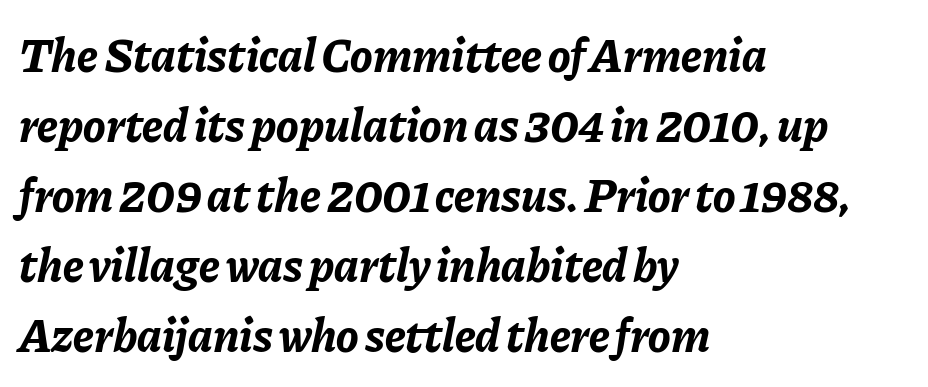
Character widths vary here, with narrow letters taking less room than wide ones. The specimen reads as italic at a glance. Compared with typical paragraphs, the rows here are spaced about the same. Horizontally, the lines are justified to the leading edge only. You could call the tracking neutral — neither tight nor loose. This rendering features lettering with no underline.
